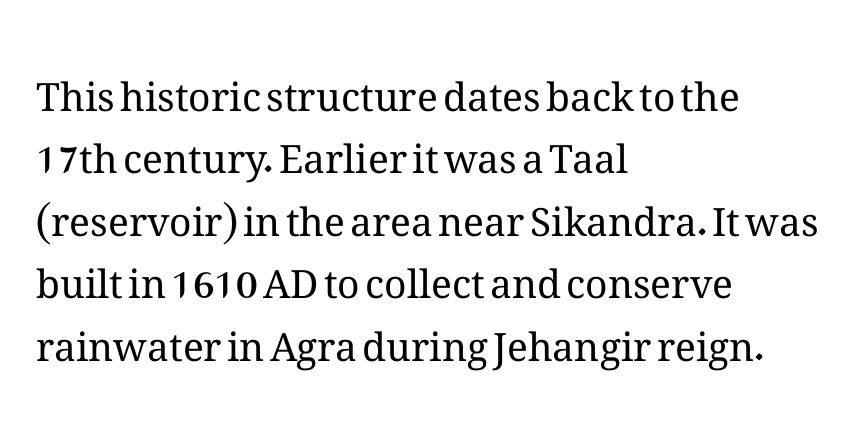
{"italic": "no", "bold": "no", "weight": "regular", "width": "normal", "stroke_contrast": "medium", "x_height": "medium", "monospaced": "no", "underline": "no", "align": "left", "line_spacing": "normal", "line_spacing_ratio": 1.6, "letter_spacing": "normal", "letter_spacing_em": 0.0, "glyph_px": 39}
